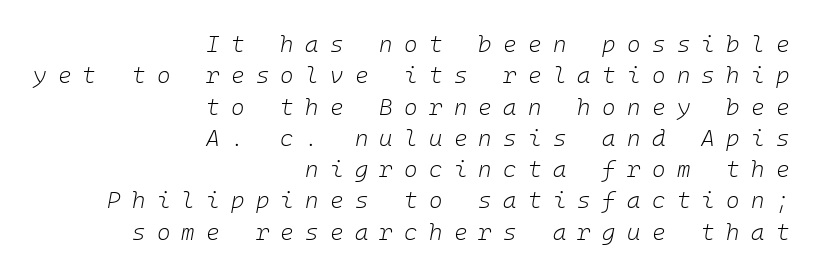
The tracking jumps out immediately: characters are airy and widely separated. Designer's note — italics engaged. The space between consecutive lines is moderate. The strokes are not fattened; the text isn't bold.
